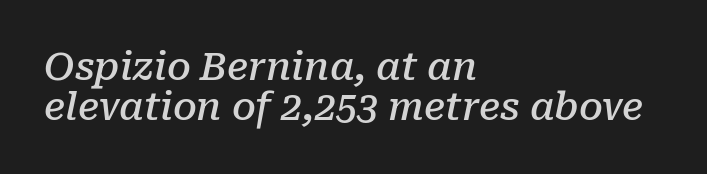
The image shows 38 px semibold serif type, italic (leaning right); set left-aligned, tight line spacing (1.05x), normal letter spacing, not underlined; low stroke contrast and a medium x-height.
